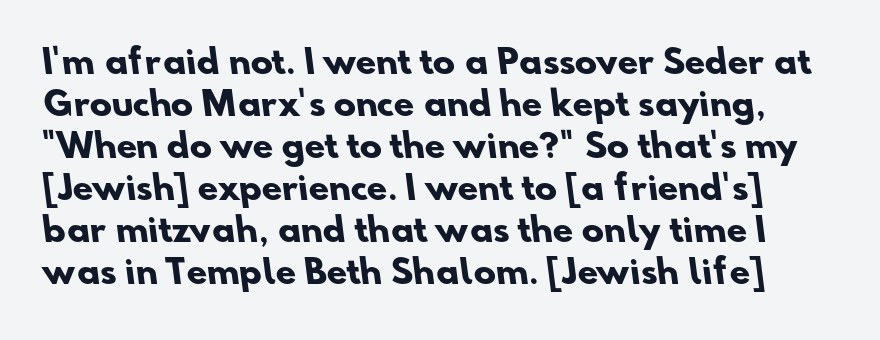
Q: Is the text bold? A: Yes.
Q: Is the typeface a serif or a sans-serif typeface? A: Sans-serif.
Q: Is the text underlined? A: No.
Q: Is the spacing between letters normal or unusually wide? A: Normal.
Q: Is the spacing between lines tight, normal or loose? A: Normal.
Q: Width (condensed, normal, or wide)? A: Normal.
Q: Stroke contrast? A: Low.
Q: x-height? A: Small.
Q: Monospaced? A: No.
